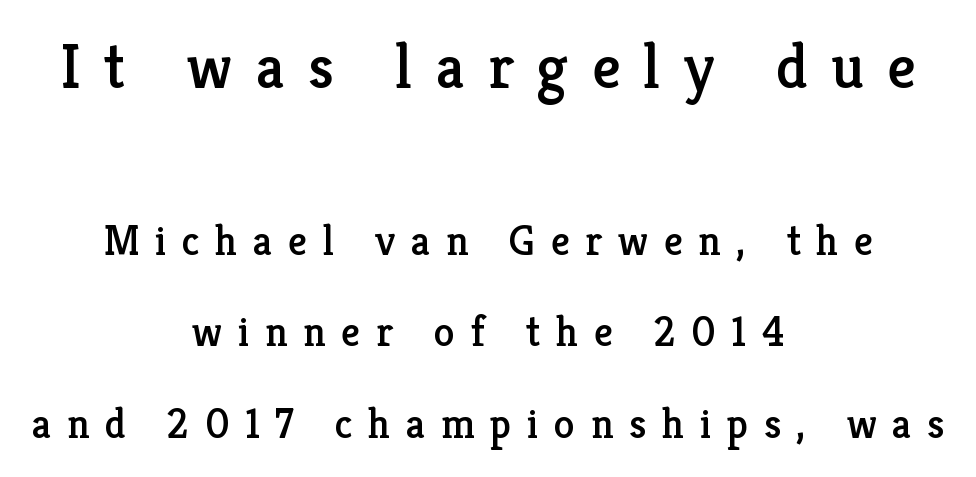
{"serif": "yes", "italic": "no", "width": "normal", "stroke_contrast": "low", "x_height": "medium", "monospaced": "no", "underline": "no", "align": "center", "line_spacing": "loose", "line_spacing_ratio": 2.18, "letter_spacing": "wide", "letter_spacing_em": 0.37, "larger_block": "first", "size_ratio": 1.5, "glyph_px": 63}
